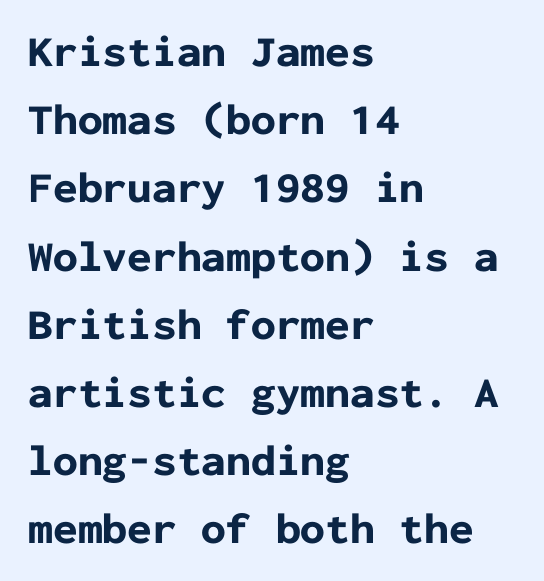
{"serif": "no", "italic": "no", "bold": "yes", "weight": "bold", "width": "normal", "stroke_contrast": "low", "x_height": "medium", "monospaced": "yes", "underline": "no", "align": "left", "line_spacing": "normal", "line_spacing_ratio": 1.55, "letter_spacing": "normal", "letter_spacing_em": 0.0, "glyph_px": 44}
